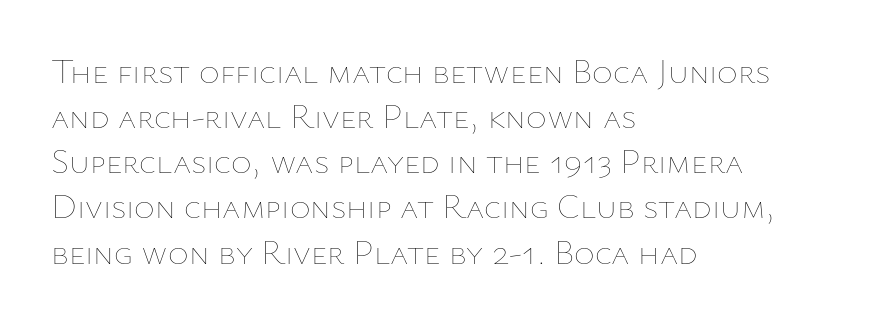
Observe the ordinary spacing: letters are neighbours, not strangers. The compositor pushed each line to the left boundary. This is roman type, the default non-slanted kind. This block has exactly the height ordinary leading produces. Beneath every word, the page is bare. Weight class: somewhere from thin through regular.
